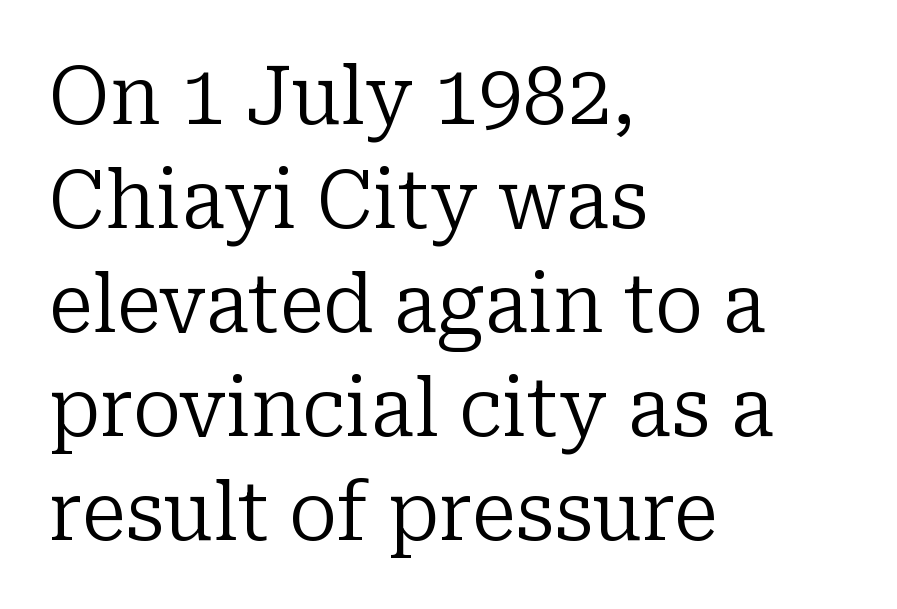
Q: Is the text bold? A: No.
Q: Is the text italic (slanted)? A: No, it is upright.
Q: Is the typeface a serif or a sans-serif typeface? A: Serif.
Q: Is the text underlined? A: No.
Q: How is the paragraph aligned? A: Left-aligned.
Q: Is the spacing between letters normal or unusually wide? A: Normal.
Q: Is the spacing between lines tight, normal or loose? A: Normal.
Q: Width (condensed, normal, or wide)? A: Normal.
Q: Stroke contrast? A: Low.
Q: x-height? A: Medium.
Q: Monospaced? A: No.
